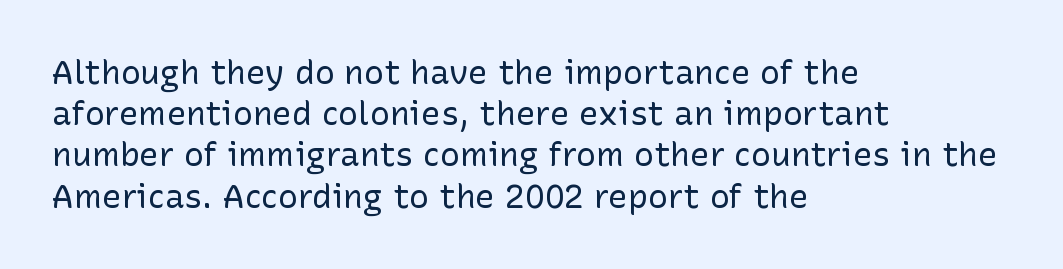
{"serif": "no", "italic": "no", "bold": "no", "weight": "regular", "width": "normal", "stroke_contrast": "low", "x_height": "medium", "monospaced": "no", "underline": "no", "align": "left", "line_spacing": "normal", "line_spacing_ratio": 1.25, "letter_spacing": "normal", "letter_spacing_em": 0.0, "glyph_px": 33}
